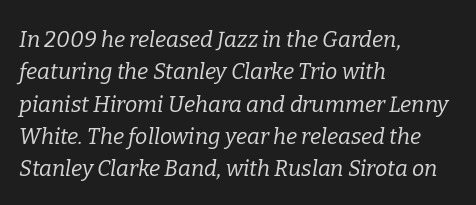
Q: Is the text bold? A: No.
Q: Is the text italic (slanted)? A: Yes, it leans right by about 9 degrees.
Q: Is the text underlined? A: No.
Q: How is the paragraph aligned? A: Left-aligned.
Q: Is the spacing between letters normal or unusually wide? A: Normal.
Q: Is the spacing between lines tight, normal or loose? A: Normal.
